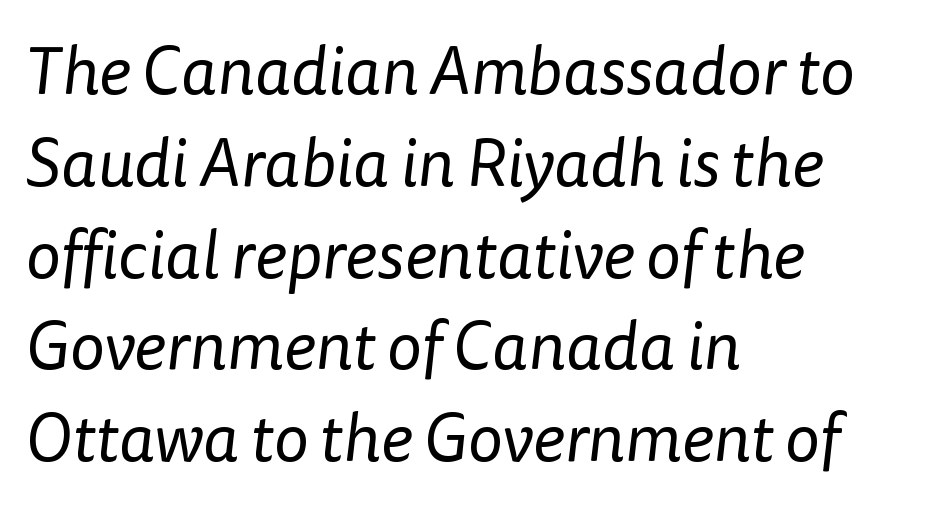
The image shows 67 px regular-weight sans-serif type; set left-aligned, normal line spacing (1.37x), normal letter spacing, not underlined; low stroke contrast and a medium x-height.
